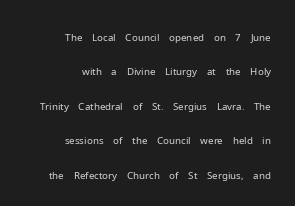
Q: Is the text bold? A: No.
Q: Is the text italic (slanted)? A: No, it is upright.
Q: Is the text underlined? A: No.
Q: How is the paragraph aligned? A: Right-aligned.
Q: Is the spacing between letters normal or unusually wide? A: Normal.
